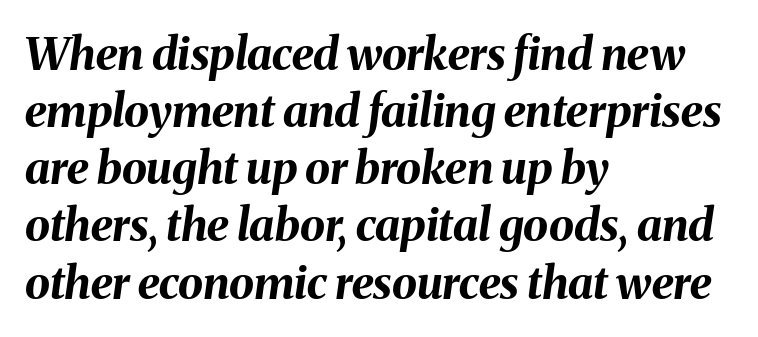
If you drew a ruler down the left edge, every line would touch it. Think of a printed novel: that variable character pitch is what you see here. Plain, unruled lines of type. The leading is moderate, giving the passage an even texture. Summary of weight: heavy, a full bold. This rendering leaves character spacing at its baseline value.
